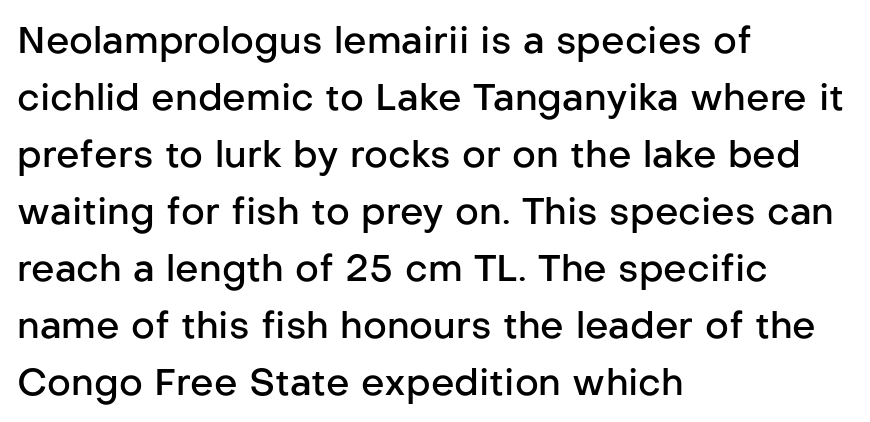
The image shows 37 px semibold sans-serif type, upright; set left-aligned, normal line spacing (1.54x), normal letter spacing, not underlined; low stroke contrast and a medium x-height.
